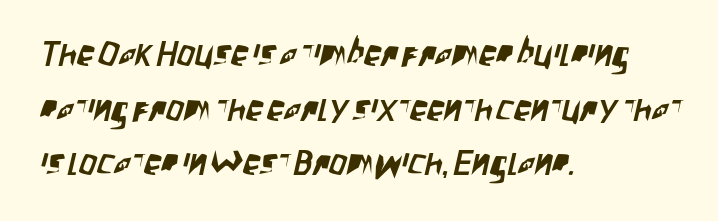
Q: Is the typeface a serif or a sans-serif typeface? A: Sans-serif.
Q: Is the text underlined? A: No.
Q: How is the paragraph aligned? A: Left-aligned.
Q: Is the spacing between letters normal or unusually wide? A: Normal.
Q: Is the spacing between lines tight, normal or loose? A: Normal.
Q: Width (condensed, normal, or wide)? A: Condensed.
Q: Stroke contrast? A: Low.
Q: x-height? A: Large.
Q: Monospaced? A: No.
